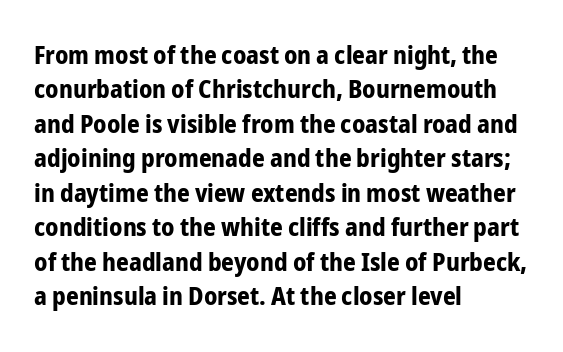
{"italic": "no", "bold": "yes", "underline": "no", "align": "left", "line_spacing": "normal", "line_spacing_ratio": 1.38, "letter_spacing": "normal", "letter_spacing_em": 0.0, "glyph_px": 25}
